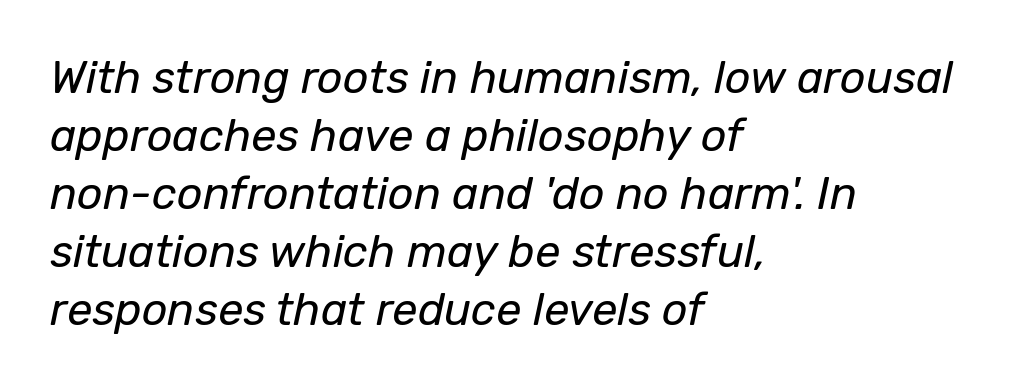
The image shows 45 px regular-weight type, italic (leaning right); set left-aligned, normal line spacing (1.29x), normal letter spacing, not underlined; low stroke contrast and a medium x-height.
